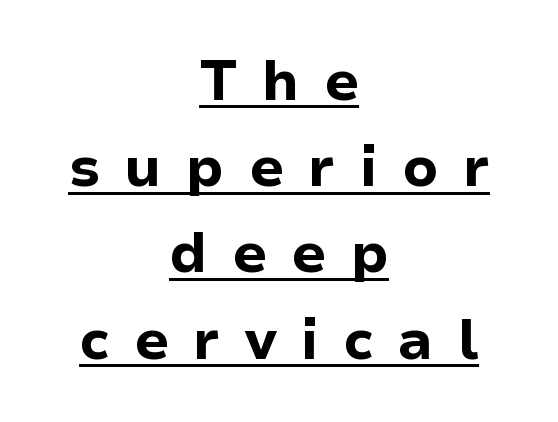
{"serif": "no", "italic": "no", "bold": "yes", "weight": "bold", "width": "normal", "stroke_contrast": "low", "x_height": "medium", "monospaced": "no", "underline": "yes", "align": "center", "line_spacing": "normal", "line_spacing_ratio": 1.54, "letter_spacing": "wide", "letter_spacing_em": 0.44, "glyph_px": 56}
